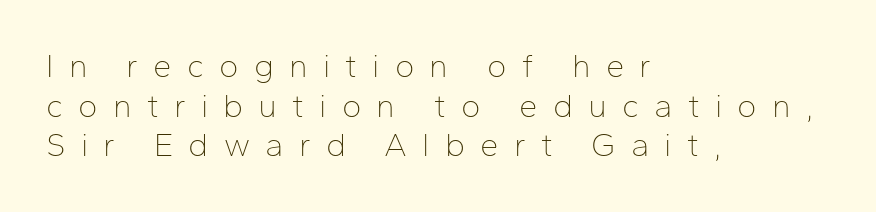
Q: Is the text bold? A: No.
Q: Is the text italic (slanted)? A: No, it is upright.
Q: Is the typeface a serif or a sans-serif typeface? A: Sans-serif.
Q: Is the text underlined? A: No.
Q: How is the paragraph aligned? A: Left-aligned.
Q: Is the spacing between letters normal or unusually wide? A: Unusually wide.
Q: Width (condensed, normal, or wide)? A: Normal.
Q: Stroke contrast? A: Low.
Q: x-height? A: Medium.
Q: Monospaced? A: No.
